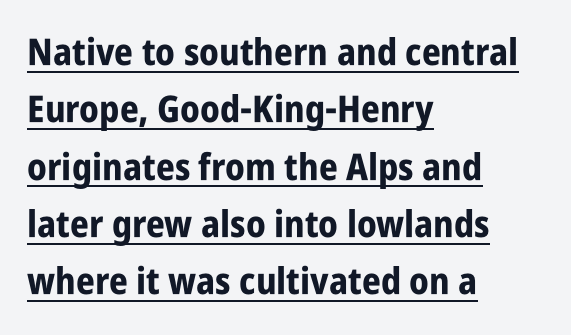
{"serif": "no", "italic": "no", "bold": "yes", "weight": "bold", "width": "condensed", "stroke_contrast": "low", "x_height": "large", "monospaced": "no", "underline": "yes", "align": "left", "line_spacing": "normal", "line_spacing_ratio": 1.55, "letter_spacing": "normal", "letter_spacing_em": 0.0, "glyph_px": 37}
